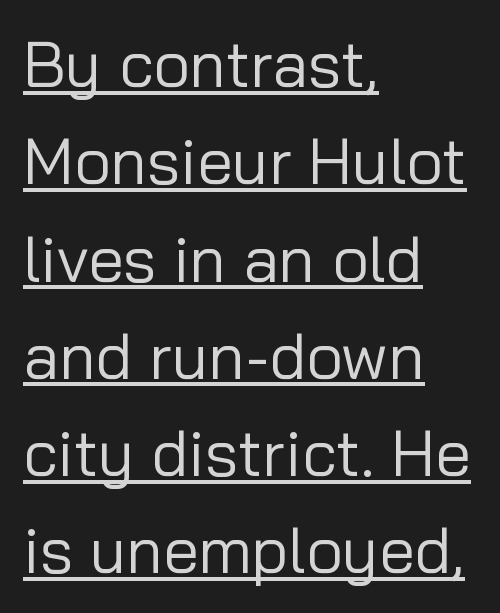
Q: Is the text bold? A: No.
Q: Is the text italic (slanted)? A: No, it is upright.
Q: Is the typeface a serif or a sans-serif typeface? A: Sans-serif.
Q: Is the text underlined? A: Yes.
Q: How is the paragraph aligned? A: Left-aligned.
Q: Is the spacing between letters normal or unusually wide? A: Normal.
Q: Is the spacing between lines tight, normal or loose? A: Normal.
Q: Width (condensed, normal, or wide)? A: Normal.
Q: Stroke contrast? A: Low.
Q: x-height? A: Medium.
Q: Monospaced? A: No.
